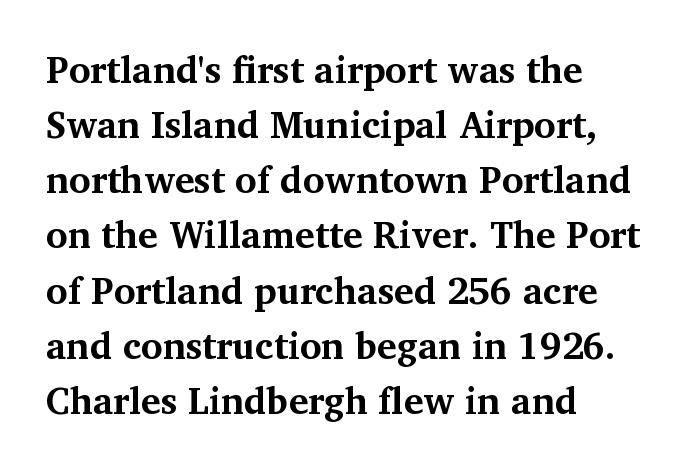
{"serif": "yes", "italic": "no", "bold": "yes", "weight": "bold", "width": "normal", "stroke_contrast": "medium", "x_height": "medium", "monospaced": "no", "underline": "no", "align": "left", "line_spacing": "normal", "line_spacing_ratio": 1.49, "letter_spacing": "normal", "letter_spacing_em": 0.0, "glyph_px": 37}
